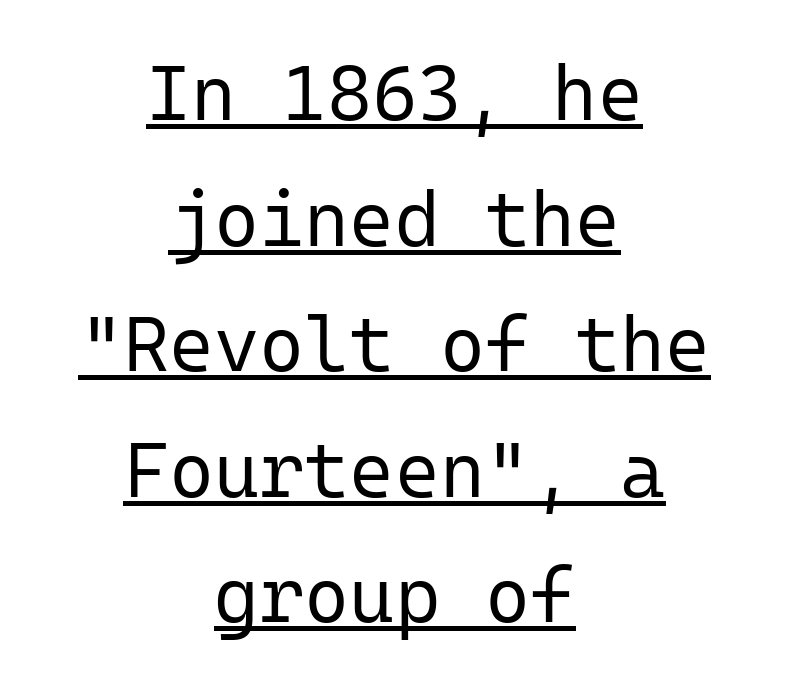
The image shows 77 px regular-weight sans-serif type, upright, monospaced; set centered, normal line spacing (1.63x), normal letter spacing, underlined; low stroke contrast and a medium x-height.
